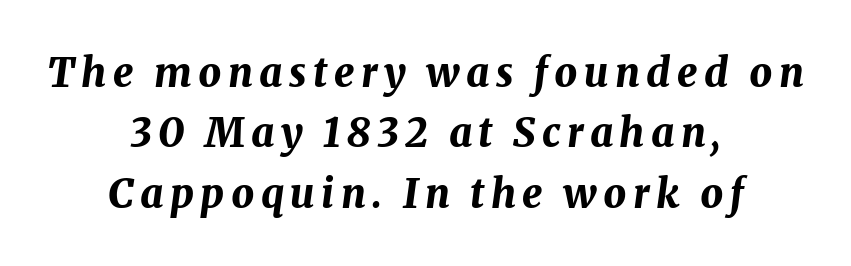
Q: Is the text bold? A: Yes.
Q: Is the text italic (slanted)? A: Yes, it leans right by about 8 degrees.
Q: Is the text underlined? A: No.
Q: How is the paragraph aligned? A: Centered.
Q: Is the spacing between lines tight, normal or loose? A: Normal.
Q: Width (condensed, normal, or wide)? A: Normal.
Q: Stroke contrast? A: Medium.
Q: x-height? A: Medium.
Q: Monospaced? A: No.
